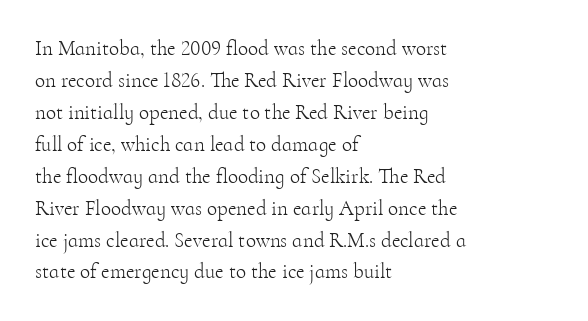
{"italic": "no", "bold": "no", "underline": "no", "align": "left", "line_spacing": "normal", "line_spacing_ratio": 1.52, "letter_spacing": "normal", "letter_spacing_em": 0.0, "glyph_px": 21}
